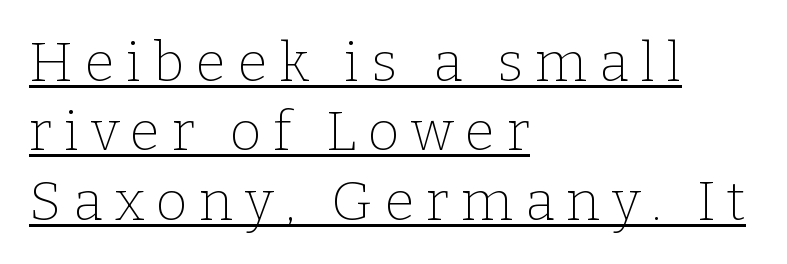
Glance below the letters and you will spot a drawn line. In terms of letterform style, serifs are clearly present. The face used here is proportionally spaced, like ordinary book or web type. The type sits square on the baseline with zero lean. Stems and bowls with no extra thickness — not bold. Notice how the passage keeps a crisp vertical edge on the left only.
